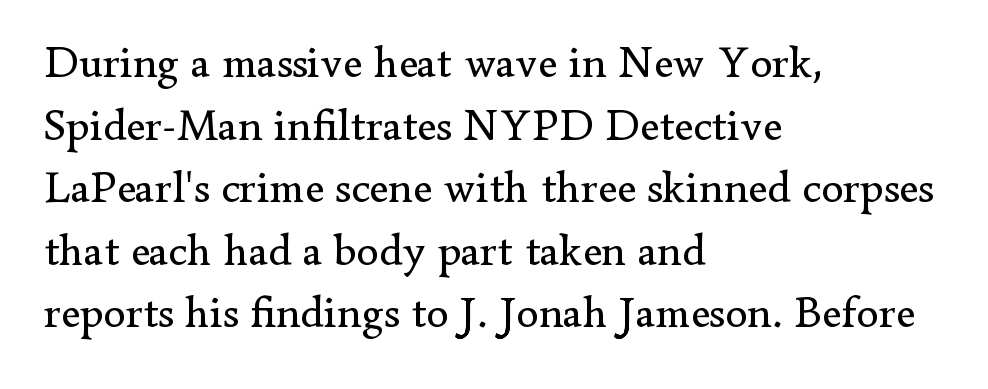
Font category for this specimen: serif. Honestly, the letter spacing is just normal — you wouldn't notice it. In CSS terms this would be text-align: left. The words here are not underlined.
